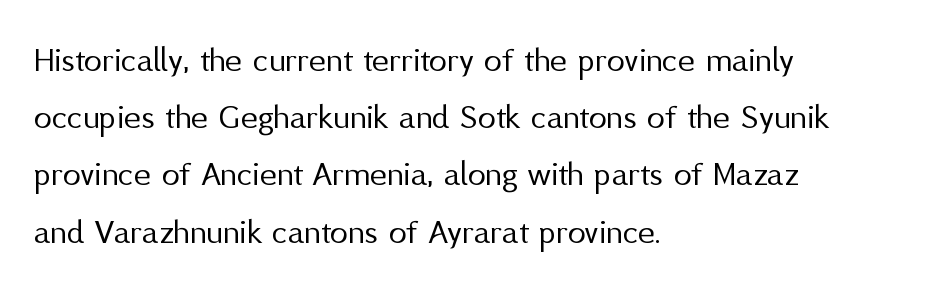
The image shows 36 px regular-weight sans-serif type, upright; set left-aligned, normal line spacing (1.59x), normal letter spacing, not underlined; medium stroke contrast and a medium x-height.
